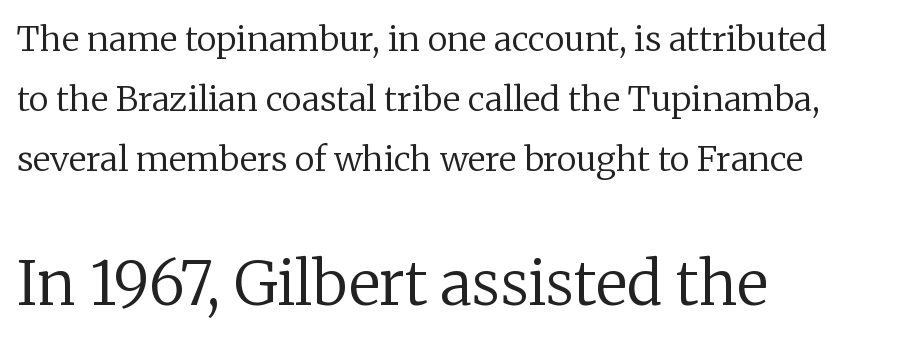
The image shows 60 px regular-weight serif type, upright; set left-aligned, line spacing 1.76x, normal letter spacing, not underlined; the second (bottom) block is 1.76x larger; low stroke contrast and a medium x-height.
